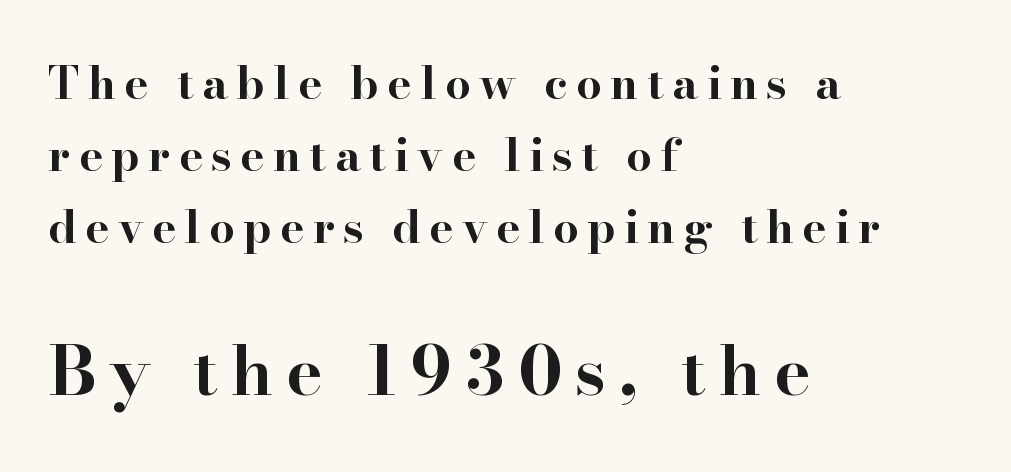
{"serif": "yes", "italic": "no", "bold": "yes", "weight": "bold", "width": "wide", "stroke_contrast": "high", "x_height": "small", "monospaced": "no", "underline": "no", "align": "left", "line_spacing": "normal", "line_spacing_ratio": 1.6, "larger_block": "second", "size_ratio": 1.51, "glyph_px": 68}
